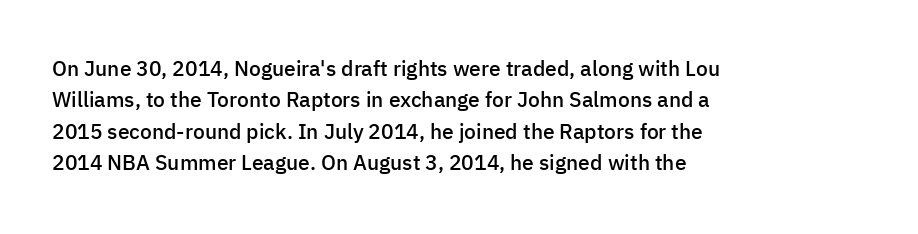
The image shows 21 px text type, upright; set left-aligned, normal line spacing (1.49x), normal letter spacing, not underlined.
